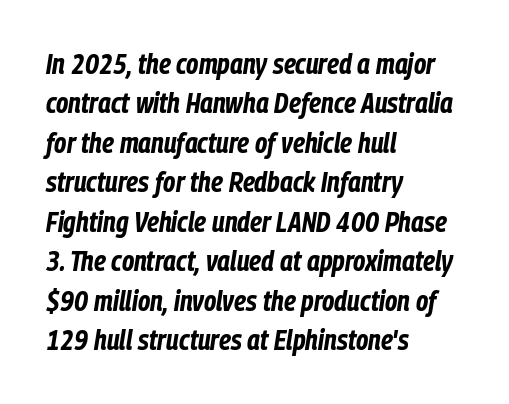
Letter spacing: default. The face used here has the dense, thick strokes of a bold. In terms of leading, this rendering sits right in the middle. Descenders hang freely into open space.
